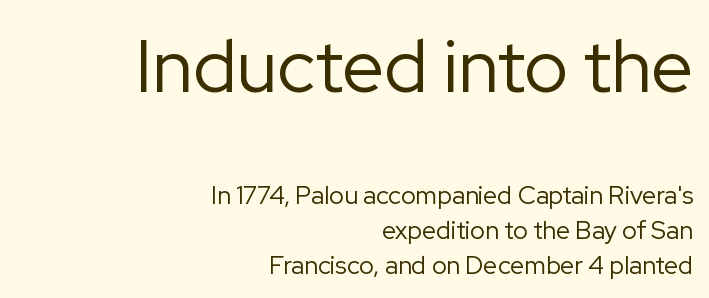
Q: Is the text bold? A: No.
Q: Is the text italic (slanted)? A: No, it is upright.
Q: Is the typeface a serif or a sans-serif typeface? A: Sans-serif.
Q: Is the text underlined? A: No.
Q: How is the paragraph aligned? A: Right-aligned.
Q: Is the spacing between letters normal or unusually wide? A: Normal.
Q: Is the spacing between lines tight, normal or loose? A: Normal.
Q: Which block of text is set in a larger size, the first (top) or the second (bottom)? A: The first (top) one.
Q: Width (condensed, normal, or wide)? A: Normal.
Q: Stroke contrast? A: Low.
Q: x-height? A: Medium.
Q: Monospaced? A: No.
